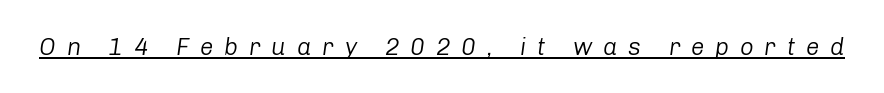
The image shows 24 px text type, italic (leaning right); set unusually wide letter spacing (+0.45 em), underlined.
